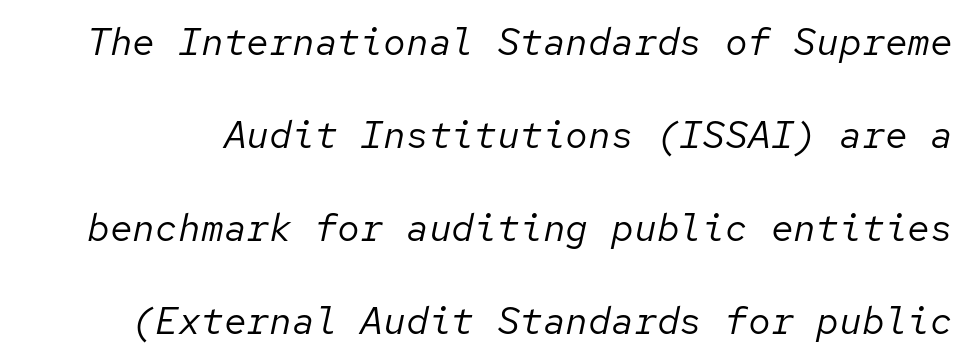
Honestly, the letter spacing is just normal — you wouldn't notice it. Descenders are the only things crossing below the line. The passage shown is not bold in any degree. Horizontal bands of white between lines are thick stripes. The rendering applies a slant to the glyphs.
